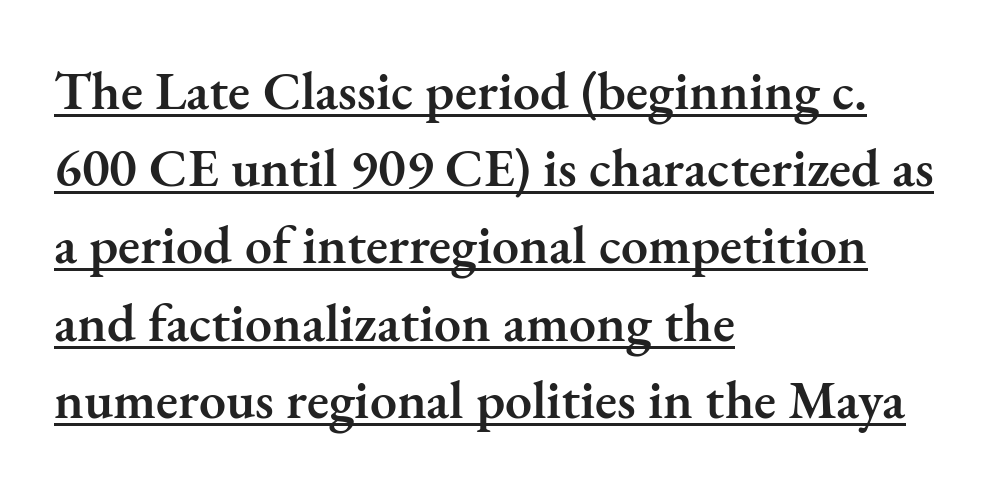
Typesetter's note: demi weight, one step under bold. A rule runs beneath these lines of type. This is serif lettering, the kind often seen in printed books. Leading: standard. No italicization has been applied; the sample stays upright. Spacing verdict: proportional, widths tailored to each character.
